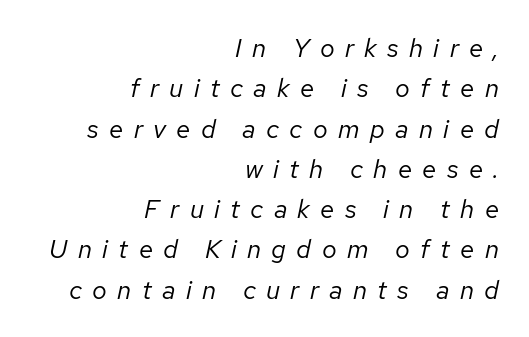
The typesetter chose a ragged-left arrangement here. Evenly set lines give the paragraph a standard silhouette. The tracking reads as deliberately expanded to a designer's eye. The passage shown is not underscored anywhere. Counters stay open thanks to moderate or lighter strokes. The text carries the slant typical of an italic or oblique font.
